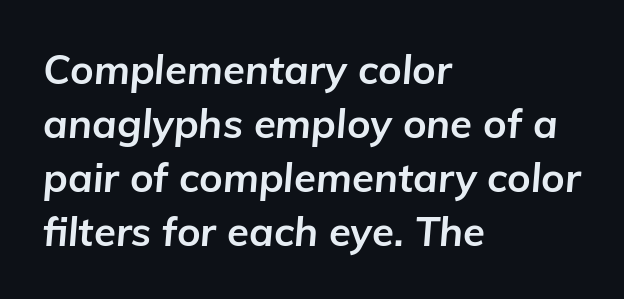
{"italic": "yes", "lean": "right", "slant_degrees": 5, "bold": "yes", "weight": "bold", "width": "normal", "stroke_contrast": "low", "x_height": "medium", "monospaced": "no", "underline": "no", "align": "left", "line_spacing": "normal", "line_spacing_ratio": 1.35, "letter_spacing": "normal", "letter_spacing_em": 0.0, "glyph_px": 40}
